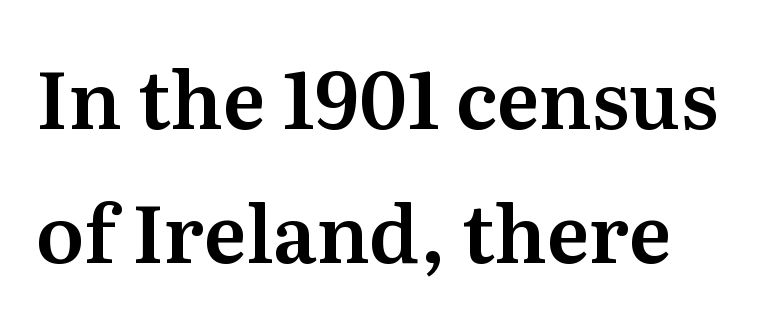
The image shows 79 px serif type, upright; set normal line spacing (1.69x), normal letter spacing, not underlined; medium stroke contrast and a medium x-height.
